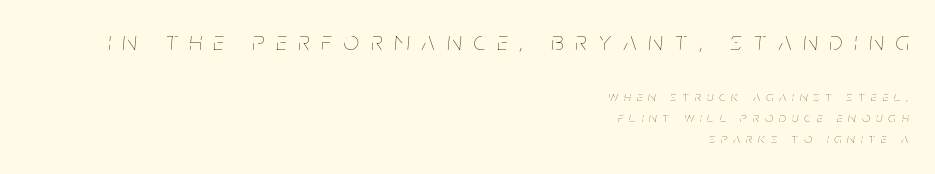
Q: Is the text bold? A: No.
Q: Is the text italic (slanted)? A: Yes, it leans right by about 5 degrees.
Q: Is the text underlined? A: No.
Q: How is the paragraph aligned? A: Right-aligned.
Q: Is the spacing between letters normal or unusually wide? A: Unusually wide.
Q: Is the spacing between lines tight, normal or loose? A: Normal.
Q: Which block of text is set in a larger size, the first (top) or the second (bottom)? A: The first (top) one.
